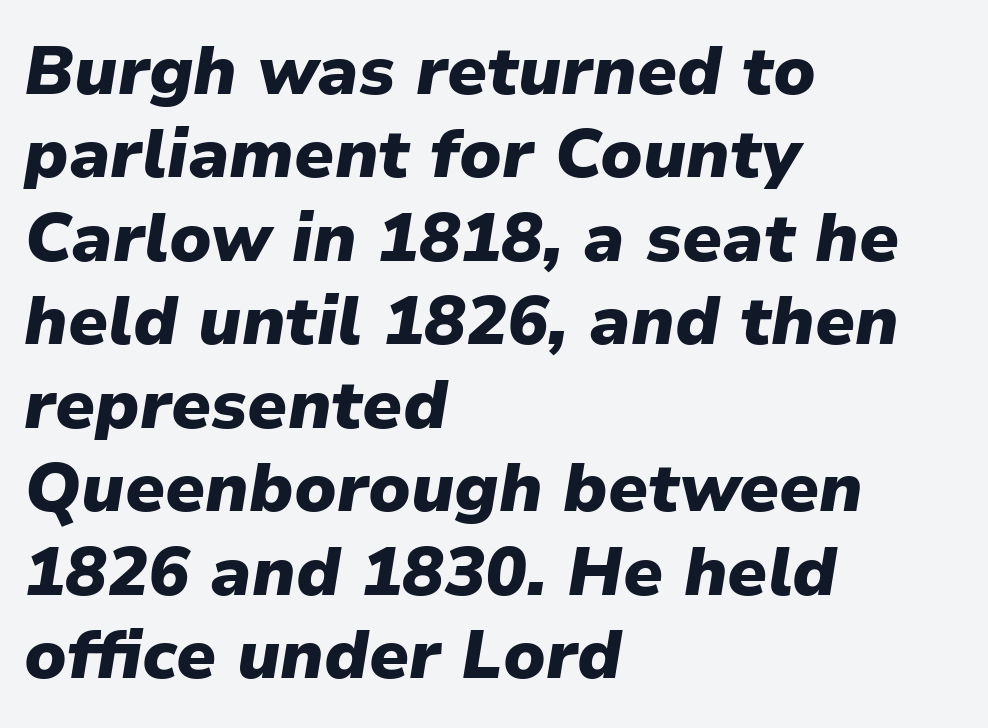
Yep, that's italic — everything's leaning. Nobody drew a line under any word here. Teacher's note: observe the even left margin — that is flush-left alignment. In terms of weight, the rendering is a true, heavy bold.
